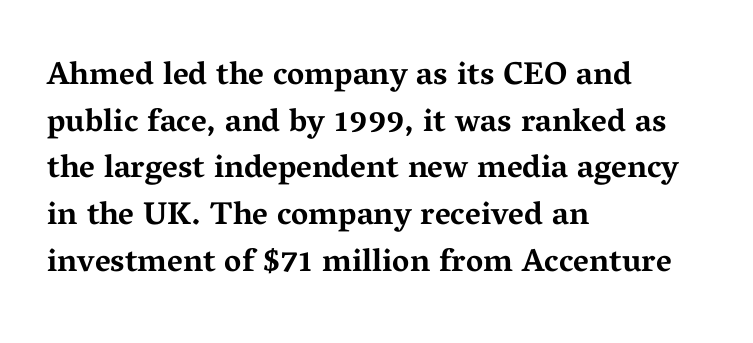
Q: Is the text bold? A: Yes.
Q: Is the text italic (slanted)? A: No, it is upright.
Q: Is the typeface a serif or a sans-serif typeface? A: Serif.
Q: Is the text underlined? A: No.
Q: How is the paragraph aligned? A: Left-aligned.
Q: Is the spacing between letters normal or unusually wide? A: Normal.
Q: Is the spacing between lines tight, normal or loose? A: Normal.
Q: Width (condensed, normal, or wide)? A: Wide.
Q: Stroke contrast? A: Medium.
Q: x-height? A: Medium.
Q: Monospaced? A: No.
